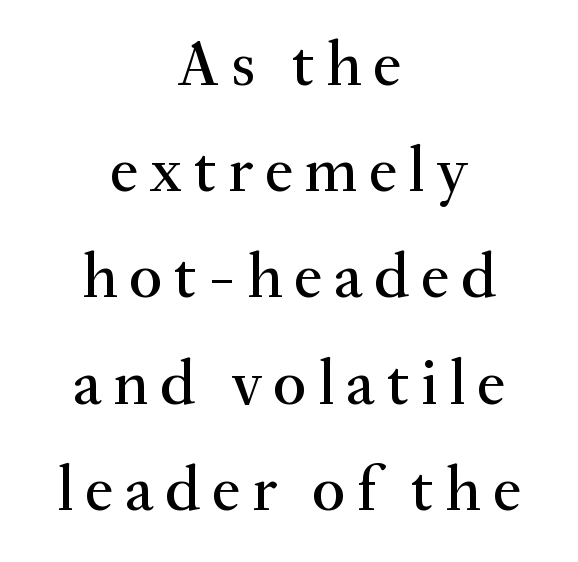
The rendering uses a moderate line-height, typical for paragraphs. Caption: multi-line text, centered on the measure. Descenders are the only things crossing below the line. Yep, those are serifs on the letters. When letters stand straight like this, we call the style roman or upright. Note the varied advance widths — an 'i' is clearly narrower than an 'm'.
